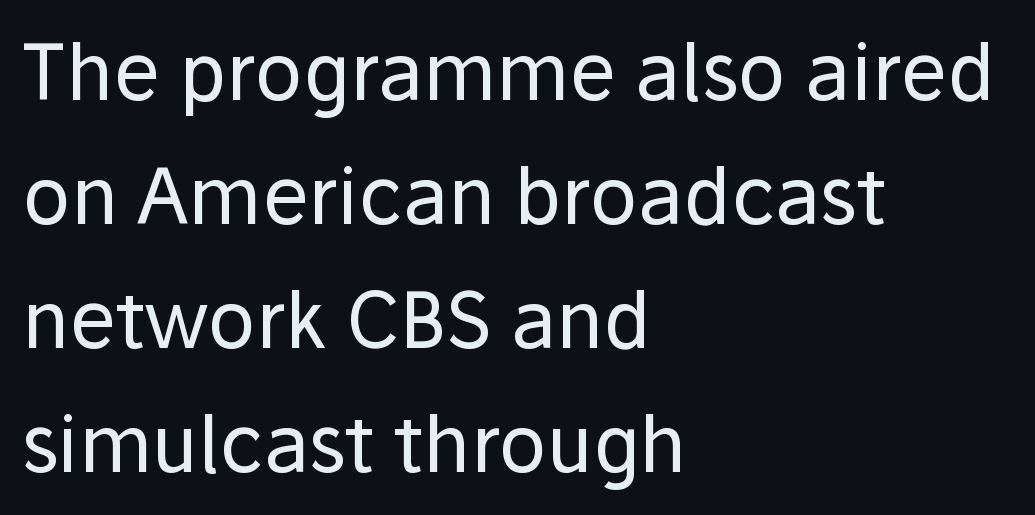
Q: Is the text bold? A: No.
Q: Is the text italic (slanted)? A: No, it is upright.
Q: Is the typeface a serif or a sans-serif typeface? A: Sans-serif.
Q: Is the text underlined? A: No.
Q: How is the paragraph aligned? A: Left-aligned.
Q: Is the spacing between letters normal or unusually wide? A: Normal.
Q: Is the spacing between lines tight, normal or loose? A: Normal.
Q: Width (condensed, normal, or wide)? A: Normal.
Q: Stroke contrast? A: Low.
Q: x-height? A: Medium.
Q: Monospaced? A: No.
